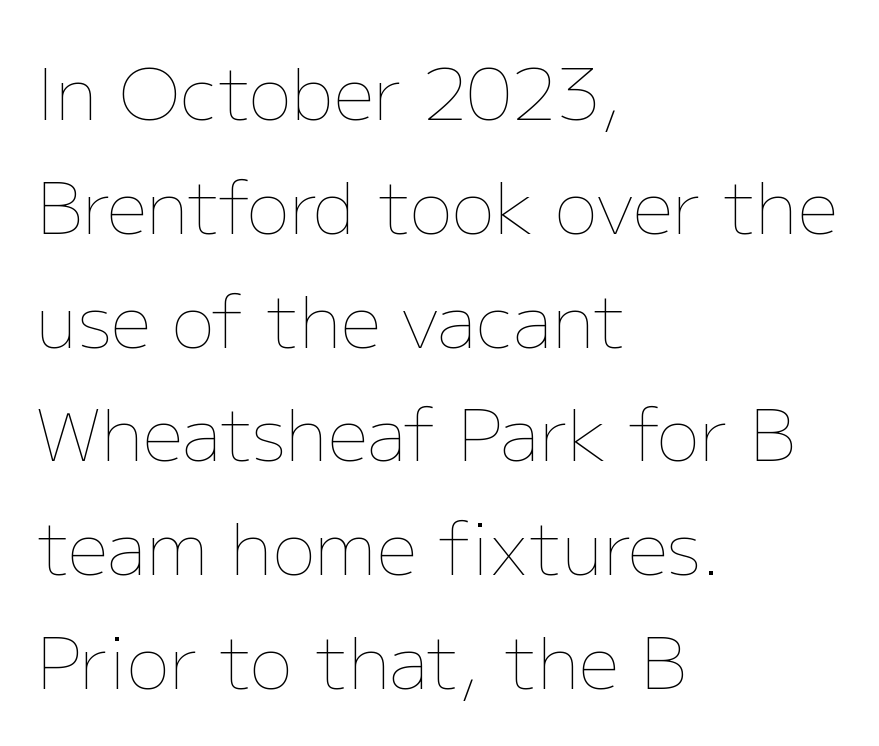
The compositor pushed each line to the left boundary. The face used here is proportionally spaced, like ordinary book or web type. Interline gaps are of average width in this sample. Any mark beneath the type? The region is blank. When letters stand straight like this, we call the style roman or upright.
